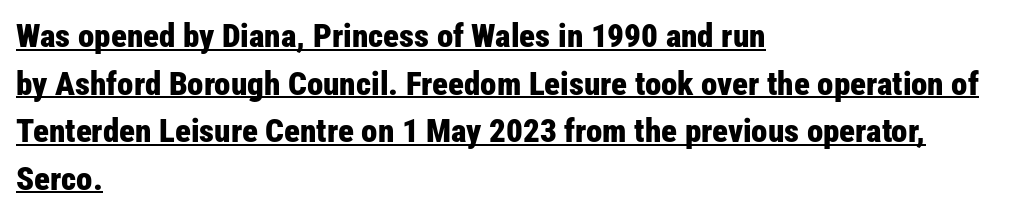
{"serif": "no", "italic": "no", "bold": "yes", "weight": "bold", "width": "condensed", "stroke_contrast": "low", "x_height": "medium", "monospaced": "no", "underline": "yes", "align": "left", "line_spacing": "normal", "line_spacing_ratio": 1.44, "letter_spacing": "normal", "letter_spacing_em": 0.0, "glyph_px": 33}
